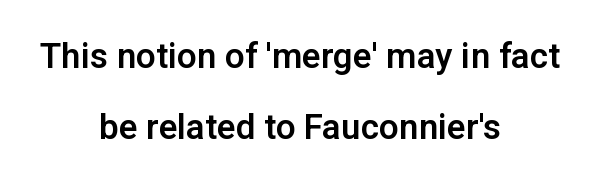
Q: Is the text italic (slanted)? A: No, it is upright.
Q: Is the typeface a serif or a sans-serif typeface? A: Sans-serif.
Q: Is the text underlined? A: No.
Q: How is the paragraph aligned? A: Centered.
Q: Is the spacing between letters normal or unusually wide? A: Normal.
Q: Is the spacing between lines tight, normal or loose? A: Loose.
Q: Width (condensed, normal, or wide)? A: Normal.
Q: Stroke contrast? A: Low.
Q: x-height? A: Medium.
Q: Monospaced? A: No.
